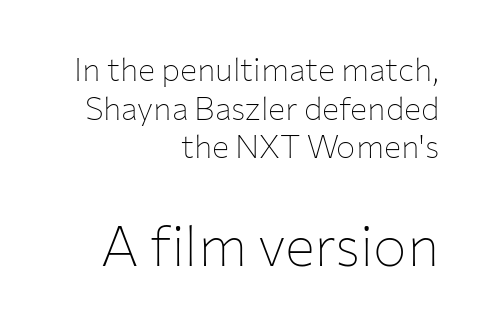
The image shows 56 px thin sans-serif type, upright; set right-aligned, line spacing 1.21x, normal letter spacing, not underlined; the second (bottom) block is 1.75x larger; low stroke contrast and a medium x-height.
